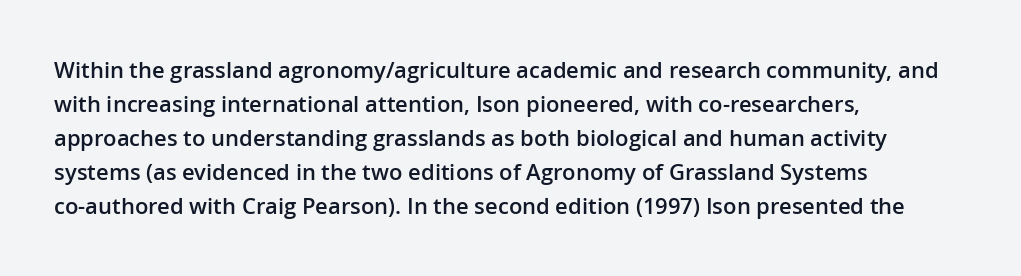
The image shows 22 px text type, upright; set left-aligned, normal line spacing (1.55x), normal letter spacing, not underlined.
